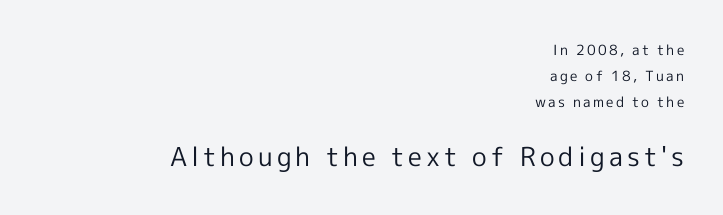
Check under the words: just untouched page. The designer gave the closing block more size than the opening block. Italic: no, the glyphs are upright roman. Stems and bowls with no extra thickness — not bold. Line endings align vertically; line beginnings do not.
